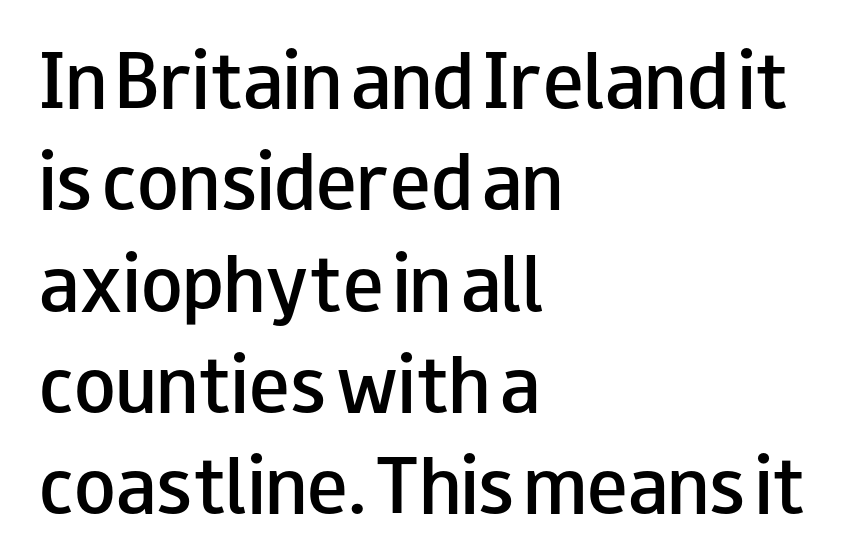
The image shows 68 px semibold, wide sans-serif type, upright; set left-aligned, normal line spacing (1.49x), normal letter spacing, not underlined; low stroke contrast and a small x-height.
